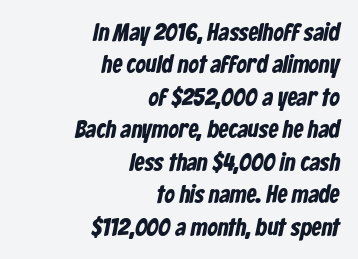
The image shows 25 px text type; set right-aligned, normal line spacing (1.3x), normal letter spacing, not underlined.
